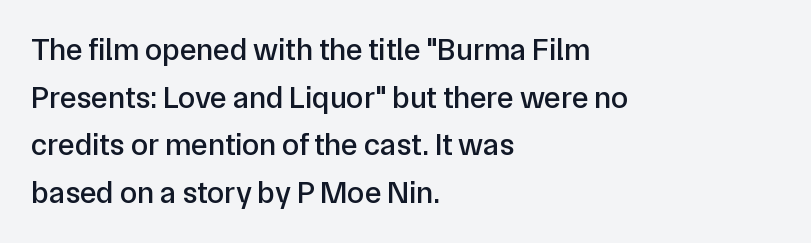
{"serif": "no", "italic": "no", "width": "normal", "stroke_contrast": "low", "x_height": "medium", "monospaced": "no", "underline": "no", "align": "left", "line_spacing": "normal", "line_spacing_ratio": 1.54, "letter_spacing": "normal", "letter_spacing_em": 0.0, "glyph_px": 31}
